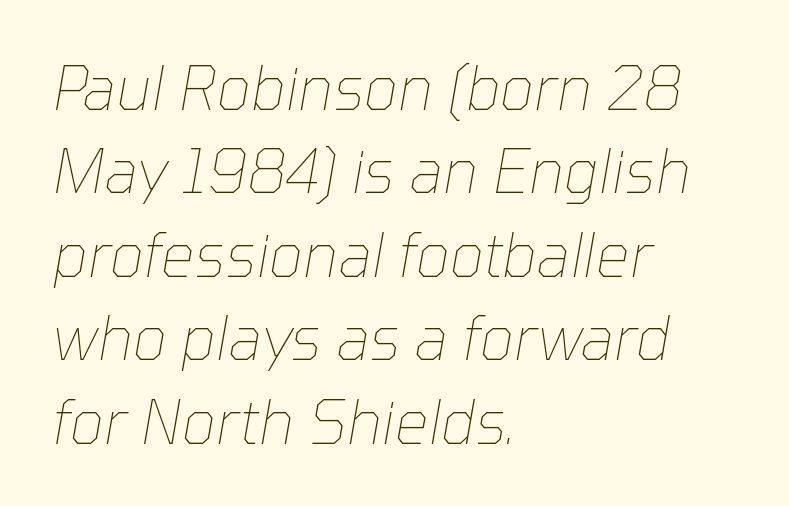
The glyphs look as if they've been sheared to an angle. A classic flush-left, rag-right setting is used for this passage. Summary of weight: not heavy and not bold. How are the letters spaced? Ordinarily, with no added tracking.
